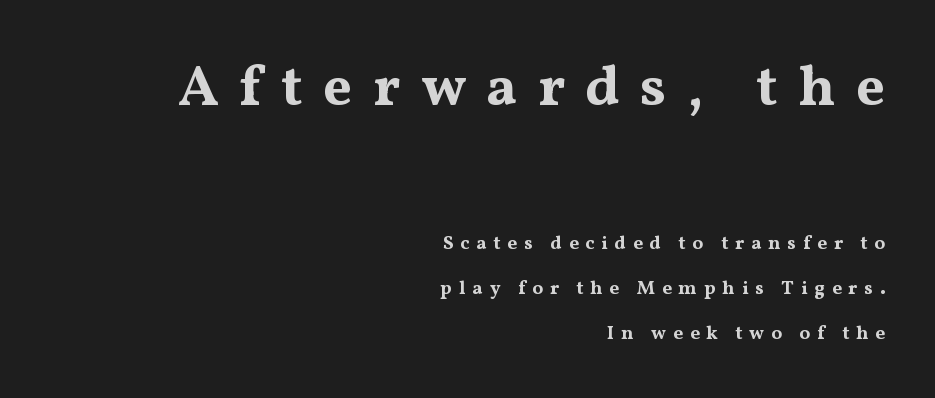
Glance below the letters and you will spot only blank space. Does the lettering tilt? It doesn't — this is upright. This block would shrink considerably if given ordinary leading; it's expanded now. Here the designer chose a conventional face with non-uniform glyph widths.
